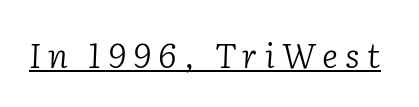
Q: Is the text bold? A: No.
Q: Is the text italic (slanted)? A: Yes, it leans right by about 2 degrees.
Q: Is the typeface a serif or a sans-serif typeface? A: Serif.
Q: Is the text underlined? A: Yes.
Q: Is the spacing between letters normal or unusually wide? A: Unusually wide.
Q: Width (condensed, normal, or wide)? A: Normal.
Q: Stroke contrast? A: Low.
Q: x-height? A: Medium.
Q: Monospaced? A: No.
